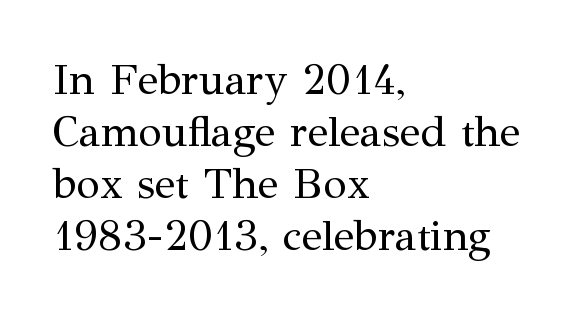
The image shows 43 px regular-weight serif type, upright; set left-aligned, line spacing 1.21x, normal letter spacing, not underlined; medium stroke contrast and a medium x-height.
